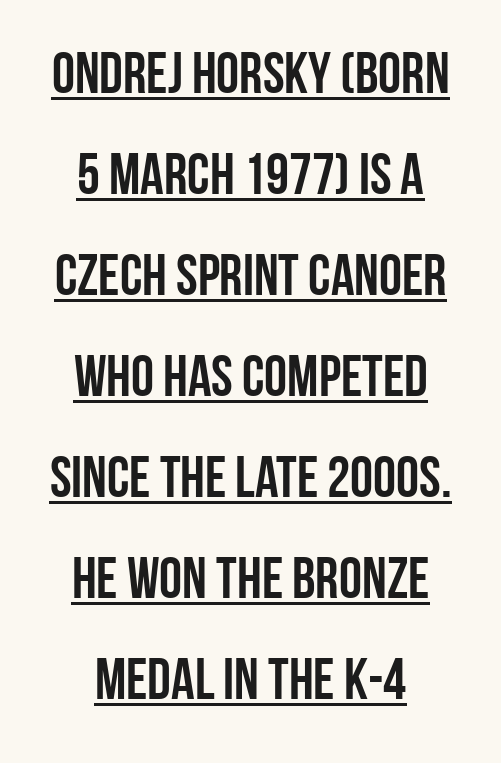
{"serif": "no", "italic": "no", "width": "condensed", "stroke_contrast": "low", "x_height": "large", "monospaced": "no", "underline": "yes", "line_spacing_ratio": 1.74, "letter_spacing": "normal", "letter_spacing_em": 0.0, "glyph_px": 58}
